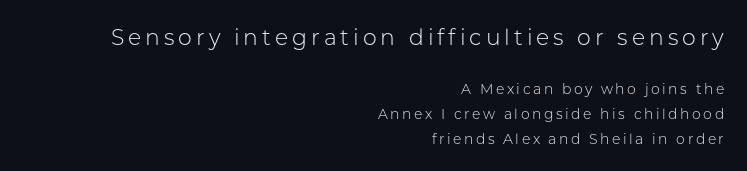
The image shows 22 px text type, upright; set right-aligned, line spacing 1.78x, not underlined; the first (top) block is 1.57x larger.
